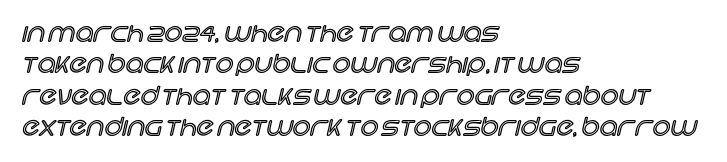
{"underline": "no", "align": "left", "line_spacing": "normal", "line_spacing_ratio": 1.26, "letter_spacing": "normal", "letter_spacing_em": 0.0, "glyph_px": 25}
